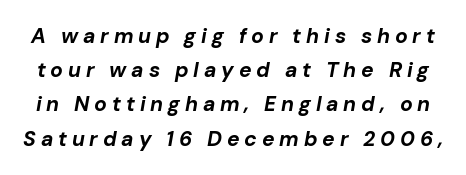
Q: Is the text bold? A: Yes.
Q: Is the text italic (slanted)? A: Yes, it leans right by about 10 degrees.
Q: Is the text underlined? A: No.
Q: Is the spacing between letters normal or unusually wide? A: Unusually wide.
Q: Is the spacing between lines tight, normal or loose? A: Normal.
